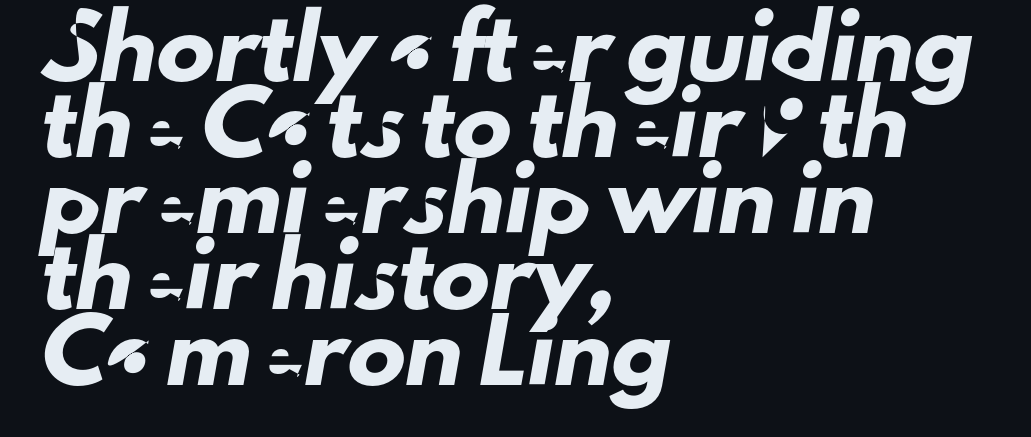
Grotesque or geometric, the face here clearly has no serifs. Letters rest on an invisible, unmarked baseline. Inter-character spacing is left at the font's built-in metrics. If you measured baseline to baseline, you'd find a middling distance.
